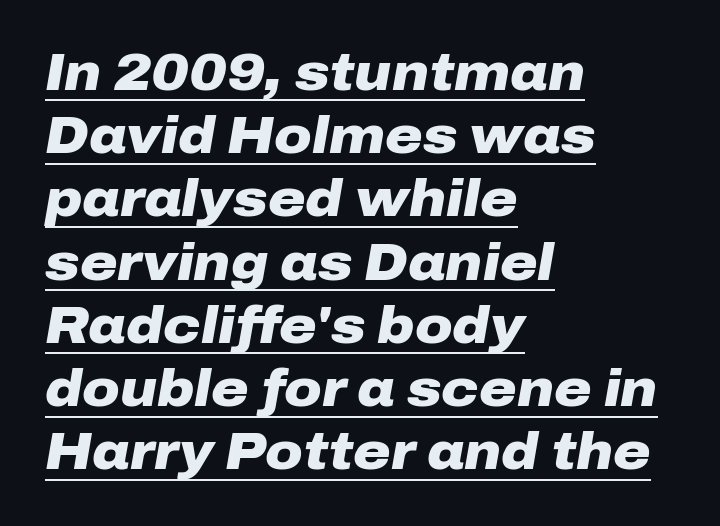
Q: Is the text bold? A: Yes.
Q: Is the text italic (slanted)? A: Yes, it leans right by about 10 degrees.
Q: Is the text underlined? A: Yes.
Q: How is the paragraph aligned? A: Left-aligned.
Q: Is the spacing between letters normal or unusually wide? A: Normal.
Q: Width (condensed, normal, or wide)? A: Wide.
Q: Stroke contrast? A: Low.
Q: x-height? A: Medium.
Q: Monospaced? A: No.
